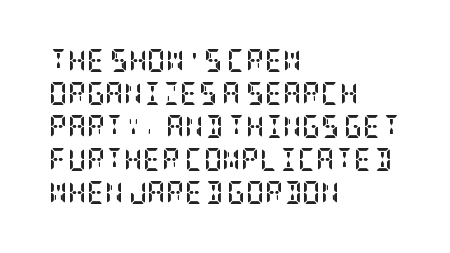
The gaps between neighbouring characters are ordinary and unremarkable. A dark, heavy texture on the line: the type is bold. Leftover space on each line is placed entirely after the last word. Reading down the column, the eye jumps a familiar distance to each next line. This is the regular roman posture of the typeface.
